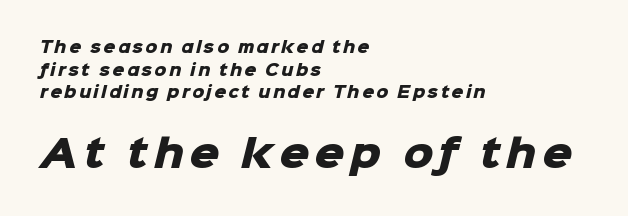
{"serif": "no", "bold": "yes", "weight": "heavy", "width": "normal", "stroke_contrast": "low", "x_height": "medium", "monospaced": "no", "underline": "no", "align": "left", "line_spacing": "normal", "line_spacing_ratio": 1.51, "larger_block": "second", "size_ratio": 2.47, "glyph_px": 37}
